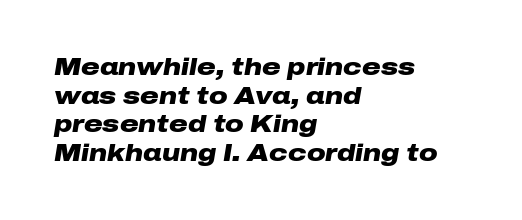
{"italic": "yes", "lean": "right", "slant_degrees": 10, "bold": "yes", "underline": "no", "align": "left", "line_spacing_ratio": 1.24, "letter_spacing": "normal", "letter_spacing_em": 0.0, "glyph_px": 23}
